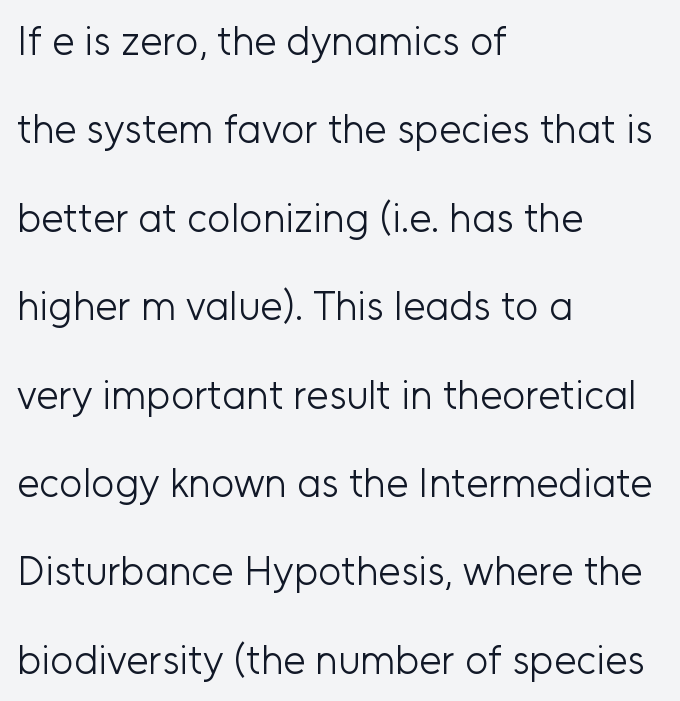
The image shows 40 px light sans-serif type, upright; set left-aligned, loose line spacing (2.21x), normal letter spacing, not underlined; low stroke contrast and a medium x-height.
